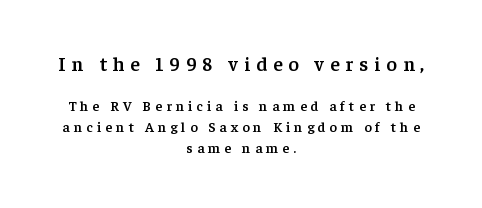
{"italic": "no", "bold": "semi", "underline": "no", "align": "center", "line_spacing": "normal", "line_spacing_ratio": 1.51, "letter_spacing": "wide", "letter_spacing_em": 0.3, "larger_block": "first", "size_ratio": 1.43, "glyph_px": 20}
